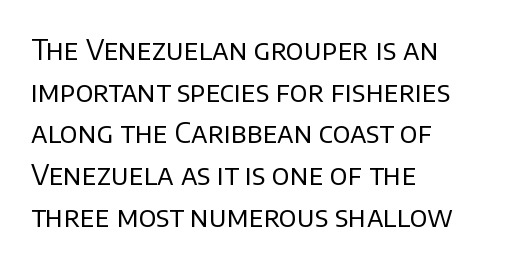
Q: Is the text bold? A: No.
Q: Is the text italic (slanted)? A: No, it is upright.
Q: Is the typeface a serif or a sans-serif typeface? A: Sans-serif.
Q: Is the text underlined? A: No.
Q: How is the paragraph aligned? A: Left-aligned.
Q: Is the spacing between letters normal or unusually wide? A: Normal.
Q: Is the spacing between lines tight, normal or loose? A: Normal.
Q: Width (condensed, normal, or wide)? A: Normal.
Q: Stroke contrast? A: Low.
Q: x-height? A: Large.
Q: Monospaced? A: No.
